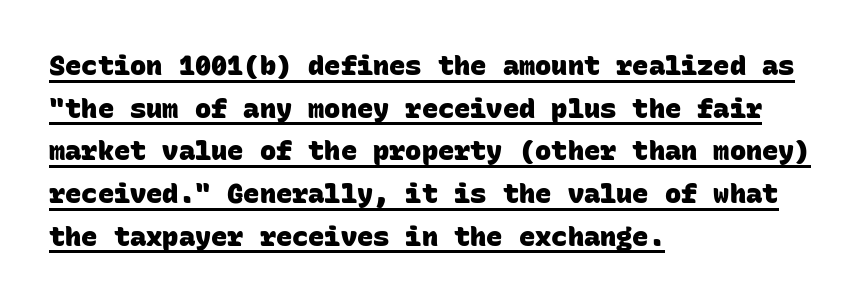
Q: Is the text bold? A: Yes.
Q: Is the text underlined? A: Yes.
Q: How is the paragraph aligned? A: Left-aligned.
Q: Is the spacing between letters normal or unusually wide? A: Normal.
Q: Is the spacing between lines tight, normal or loose? A: Normal.
